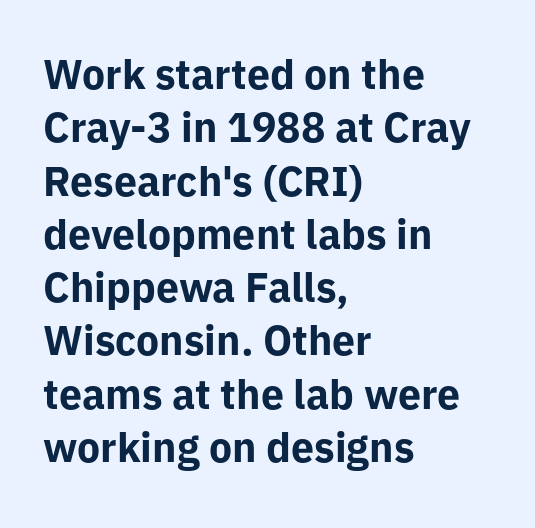
{"serif": "no", "italic": "no", "bold": "yes", "weight": "bold", "width": "normal", "stroke_contrast": "low", "x_height": "medium", "monospaced": "no", "underline": "no", "align": "left", "line_spacing": "normal", "line_spacing_ratio": 1.3, "letter_spacing": "normal", "letter_spacing_em": 0.0, "glyph_px": 41}
